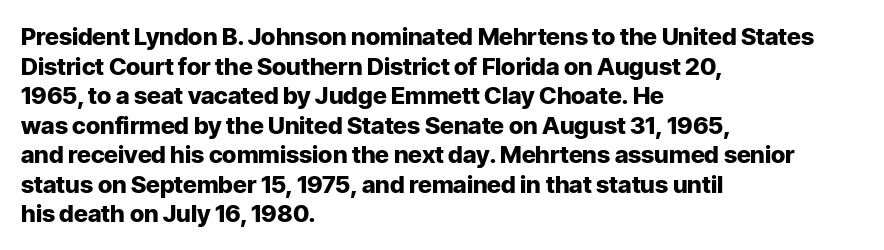
{"italic": "no", "bold": "yes", "underline": "no", "align": "left", "line_spacing_ratio": 1.23, "letter_spacing": "normal", "letter_spacing_em": 0.0, "glyph_px": 24}
